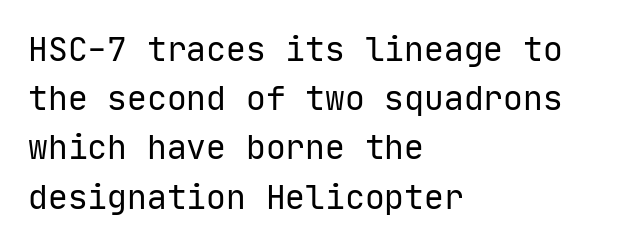
Q: Is the text bold? A: No.
Q: Is the text italic (slanted)? A: No, it is upright.
Q: Is the typeface a serif or a sans-serif typeface? A: Sans-serif.
Q: Is the text underlined? A: No.
Q: How is the paragraph aligned? A: Left-aligned.
Q: Is the spacing between letters normal or unusually wide? A: Normal.
Q: Is the spacing between lines tight, normal or loose? A: Normal.
Q: Width (condensed, normal, or wide)? A: Normal.
Q: Stroke contrast? A: Low.
Q: x-height? A: Medium.
Q: Monospaced? A: Yes.
